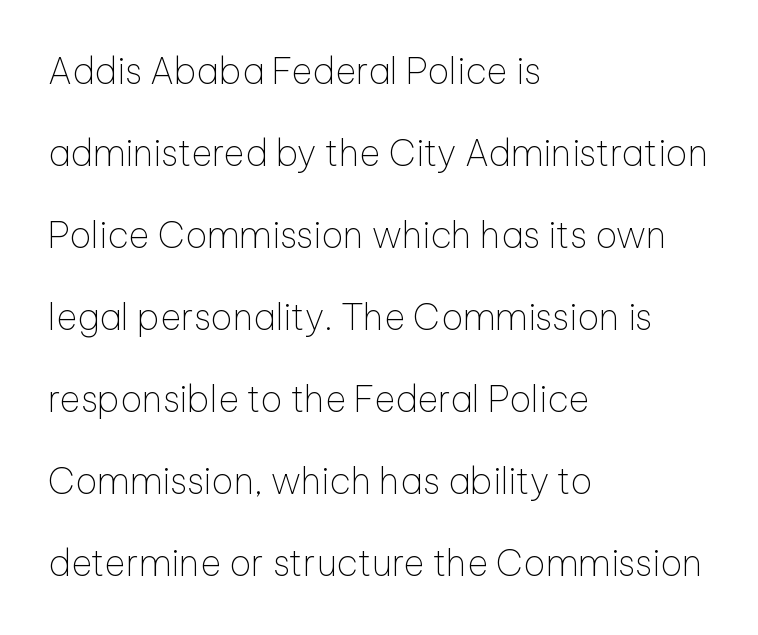
{"serif": "no", "italic": "no", "bold": "no", "weight": "thin", "width": "normal", "stroke_contrast": "low", "x_height": "medium", "monospaced": "no", "underline": "no", "align": "left", "line_spacing": "loose", "line_spacing_ratio": 2.28, "letter_spacing": "normal", "letter_spacing_em": 0.0, "glyph_px": 36}
